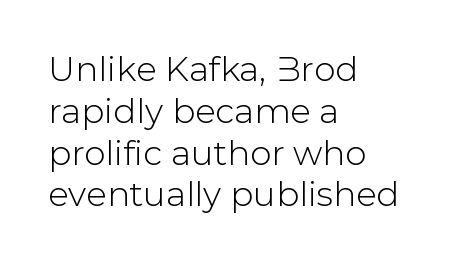
The image shows 34 px sans-serif type, upright; set left-aligned, line spacing 1.23x, normal letter spacing, not underlined; low stroke contrast and a medium x-height.
